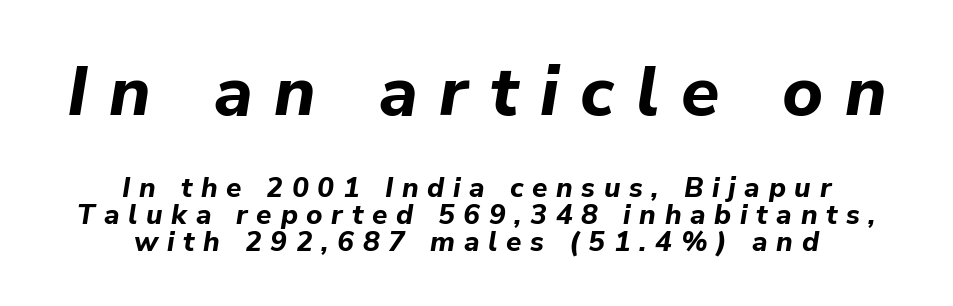
The image shows 70 px bold type, italic (leaning right); set centered, tight line spacing (0.97x), unusually wide letter spacing (+0.31 em), not underlined; the first (top) block is 2.5x larger; low stroke contrast and a medium x-height.
